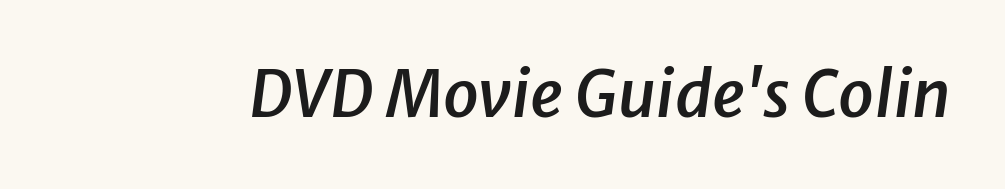
The image shows 64 px semibold type, italic (leaning right); set normal letter spacing, not underlined; low stroke contrast and a medium x-height.
